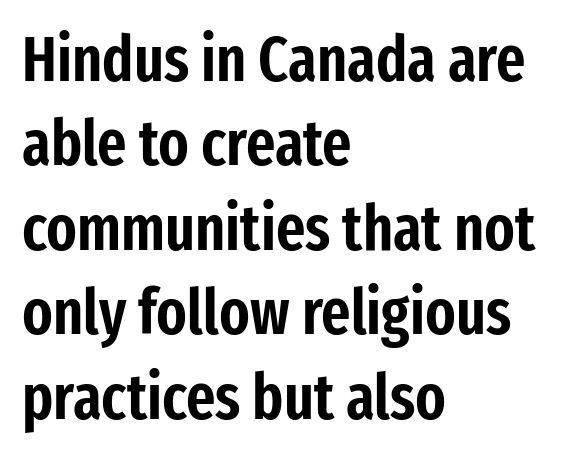
The specimen omits any rule beneath the text block's lines. One glance says typical: line gaps are just what's usual. Caption: standard tracking, unaltered. Each letter's strokes conclude bluntly, with no projecting serifs.
